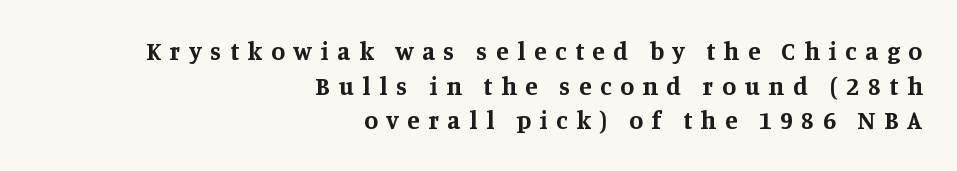
The image shows 25 px bold type, upright; set right-aligned, normal line spacing (1.39x), unusually wide letter spacing (+0.35 em), not underlined.
